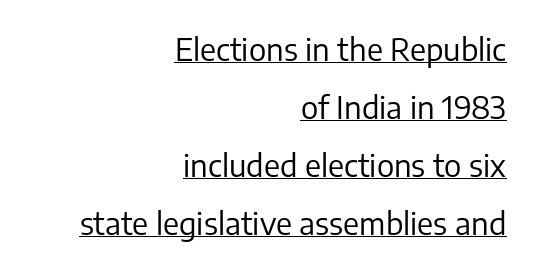
Reading down the block, your eye finds every line finishing at a fixed right position. You can tell it's not italic because the verticals are truly vertical. Nothing sits at the stroke ends, so this counts as sans-serif. The rendering uses natural spacing where letterforms have individual widths.
